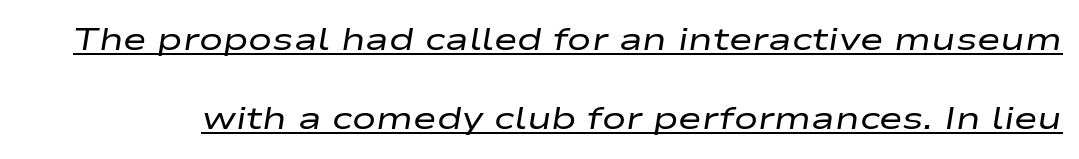
The image shows 32 px regular-weight, wide type, italic (leaning right); set loose line spacing (2.47x), normal letter spacing, underlined; low stroke contrast and a medium x-height.
